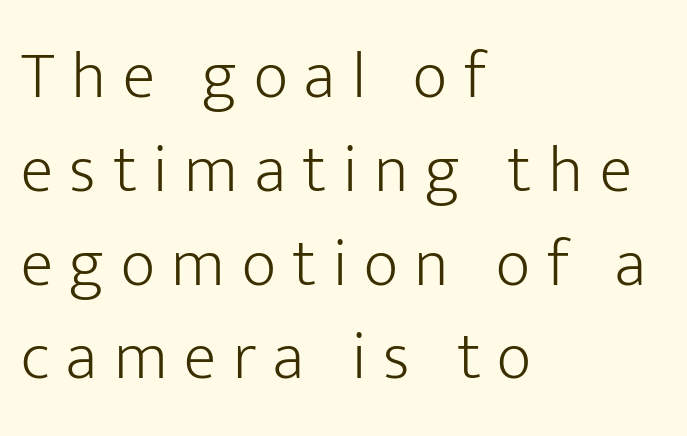
The image shows 67 px light sans-serif type, upright; set left-aligned, normal line spacing (1.4x), unusually wide letter spacing (+0.25 em), not underlined; low stroke contrast and a medium x-height.
